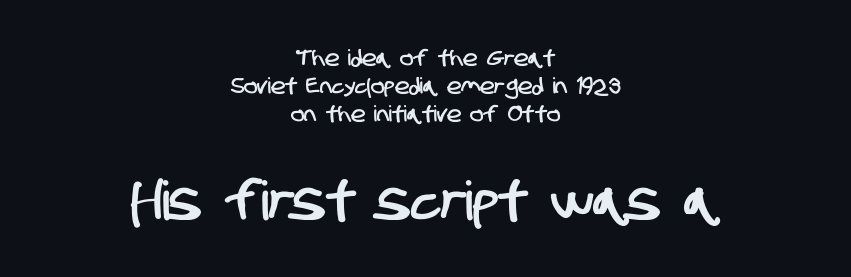
Does the copy run flush right? No — it is centered line by line. The face used here is proportionally spaced, like ordinary book or web type. Any mark beneath the type? The region is blank. Examine the stroke ends and you'll find no serifs. These lines sit exactly where default settings would place them. Larger block? The one below; the one above is distinctly smaller.
